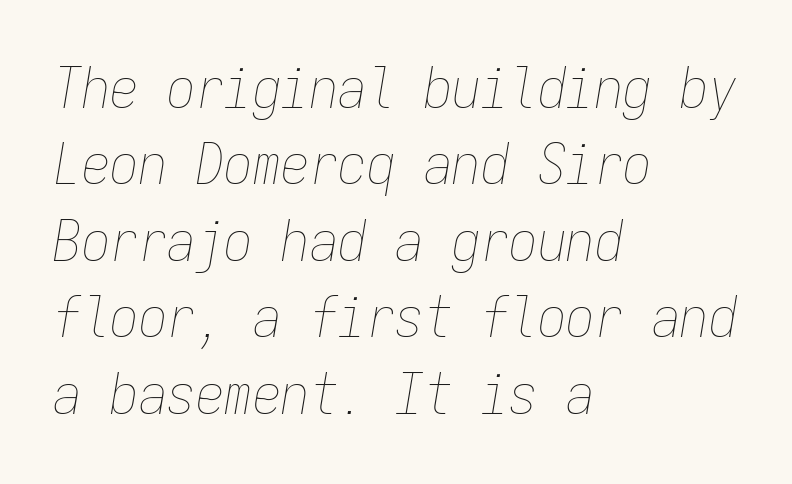
{"italic": "yes", "lean": "right", "slant_degrees": 9, "bold": "no", "weight": "thin", "width": "condensed", "stroke_contrast": "low", "x_height": "medium", "monospaced": "yes", "underline": "no", "align": "left", "line_spacing": "normal", "line_spacing_ratio": 1.34, "letter_spacing": "normal", "letter_spacing_em": 0.0, "glyph_px": 57}
